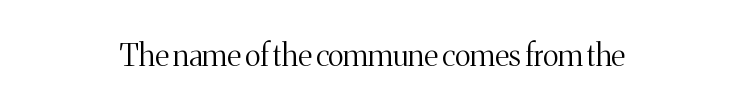
Q: Is the text bold? A: No.
Q: Is the text italic (slanted)? A: No, it is upright.
Q: Is the typeface a serif or a sans-serif typeface? A: Serif.
Q: Is the text underlined? A: No.
Q: Is the spacing between letters normal or unusually wide? A: Normal.
Q: Width (condensed, normal, or wide)? A: Normal.
Q: Stroke contrast? A: Medium.
Q: x-height? A: Medium.
Q: Monospaced? A: No.
